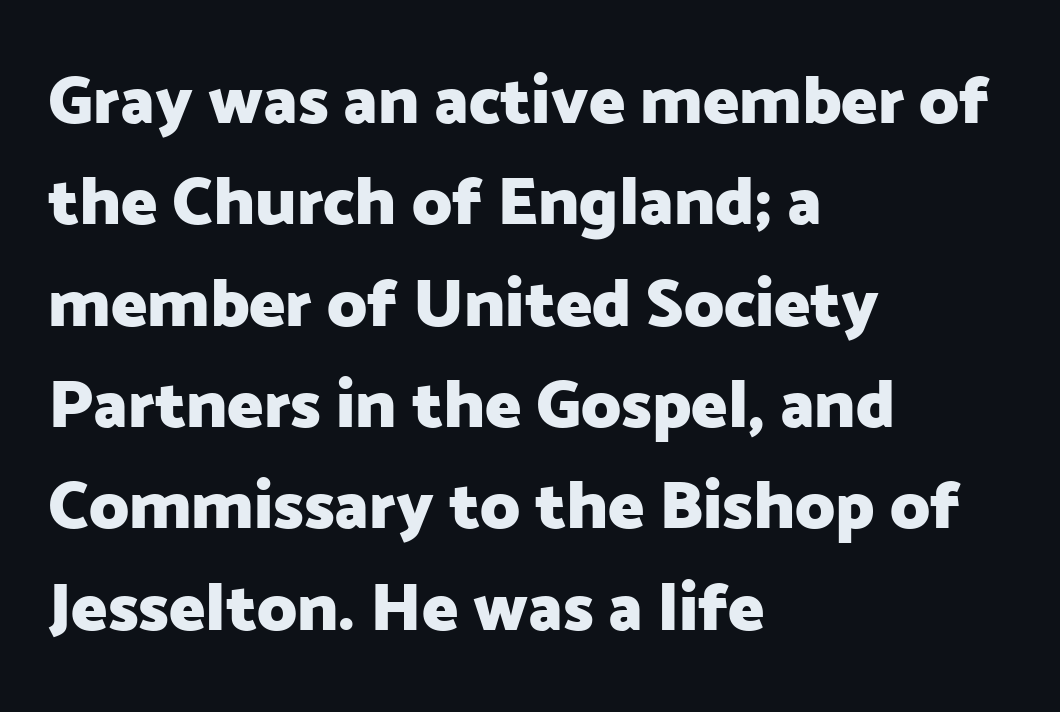
Q: Is the text bold? A: Yes.
Q: Is the text italic (slanted)? A: No, it is upright.
Q: Is the typeface a serif or a sans-serif typeface? A: Sans-serif.
Q: Is the text underlined? A: No.
Q: How is the paragraph aligned? A: Left-aligned.
Q: Is the spacing between letters normal or unusually wide? A: Normal.
Q: Is the spacing between lines tight, normal or loose? A: Normal.
Q: Width (condensed, normal, or wide)? A: Normal.
Q: Stroke contrast? A: Low.
Q: x-height? A: Medium.
Q: Monospaced? A: No.
